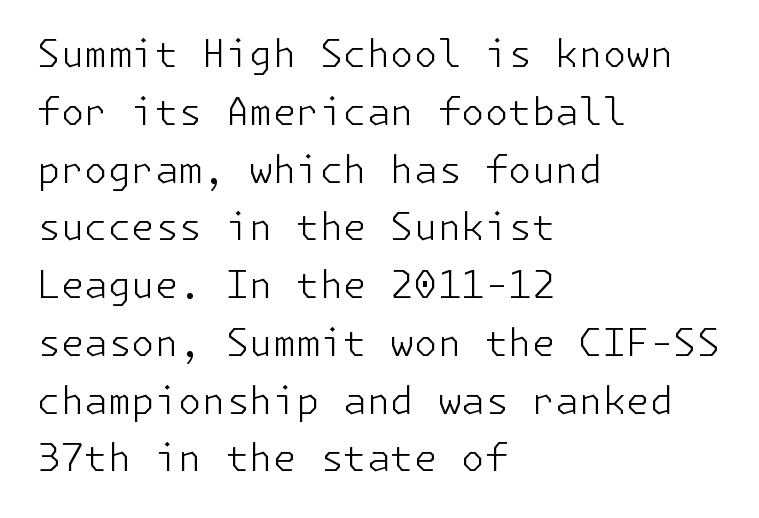
The lettering stays uniformly vertical, giving the passage a roman look. Anything drawn beneath the words? Only blank space. Weight: regular or lighter. Interline gaps are of average width in this sample.
